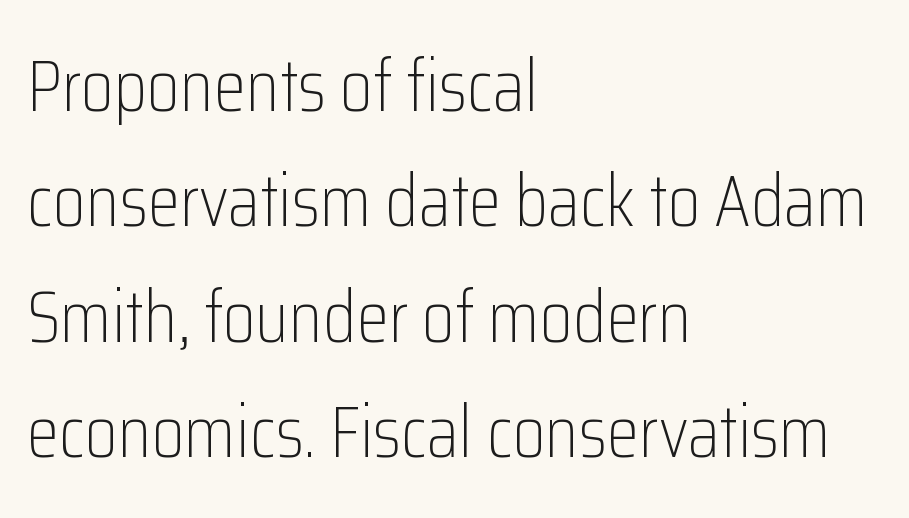
Nope, not italic — everything's standing straight. Short note: letters normally spaced. The characters are drawn with everyday or finer stroke widths. Caption: multi-line text, flush left, ragged right.
